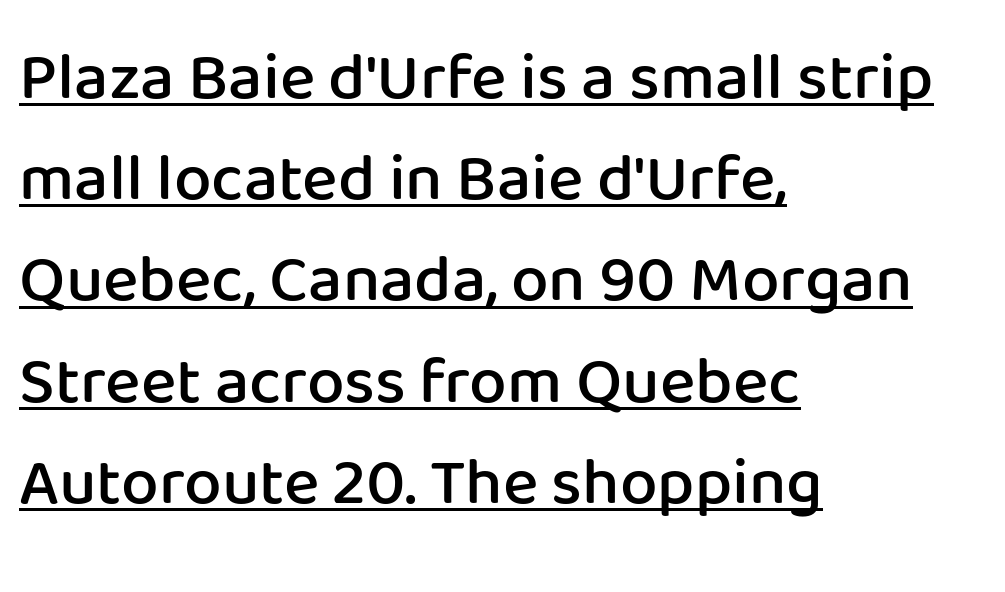
Character widths vary here, with narrow letters taking less room than wide ones. Alignment: flush left. The leading is moderate, giving the passage an even texture. Caption: standard tracking, unaltered.
